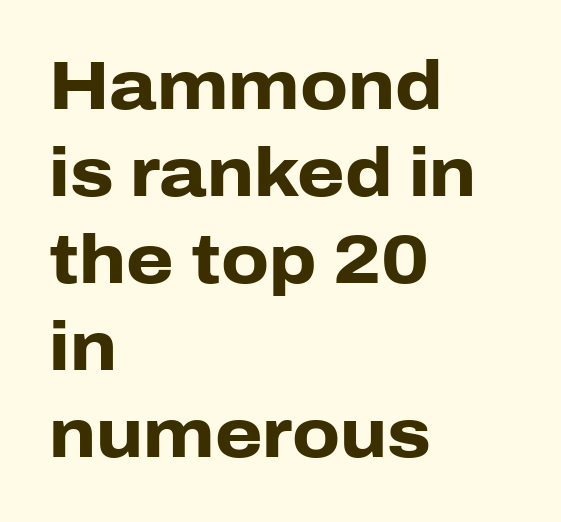
The image shows 68 px heavy sans-serif type, upright; set left-aligned, normal line spacing (1.28x), normal letter spacing, not underlined; low stroke contrast and a medium x-height.
